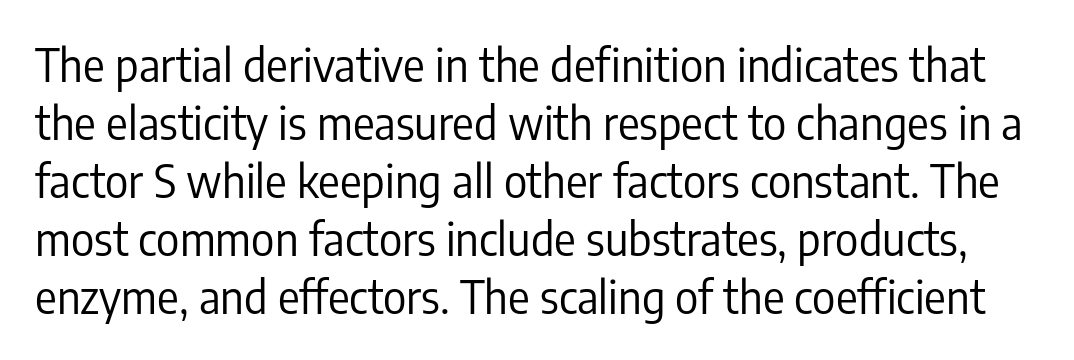
Q: Is the text bold? A: No.
Q: Is the text italic (slanted)? A: No, it is upright.
Q: Is the typeface a serif or a sans-serif typeface? A: Sans-serif.
Q: Is the text underlined? A: No.
Q: Is the spacing between letters normal or unusually wide? A: Normal.
Q: Is the spacing between lines tight, normal or loose? A: Normal.
Q: Width (condensed, normal, or wide)? A: Condensed.
Q: Stroke contrast? A: Low.
Q: x-height? A: Medium.
Q: Monospaced? A: No.
